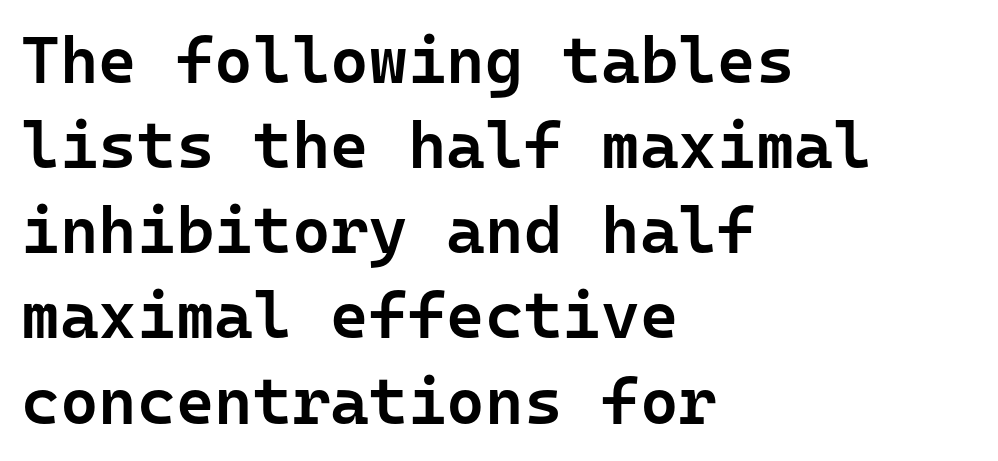
Each letter's strokes conclude bluntly, with no projecting serifs. Fixed-width glyphs throughout — classic coding-font behaviour. Vertically, the passage feels balanced, rows spaced as you'd expect. The space beneath each line is pristine and unruled. Compared with a centered layout, this one pins lines to the left instead. The typesetting leans somewhat heavy: a semibold.
